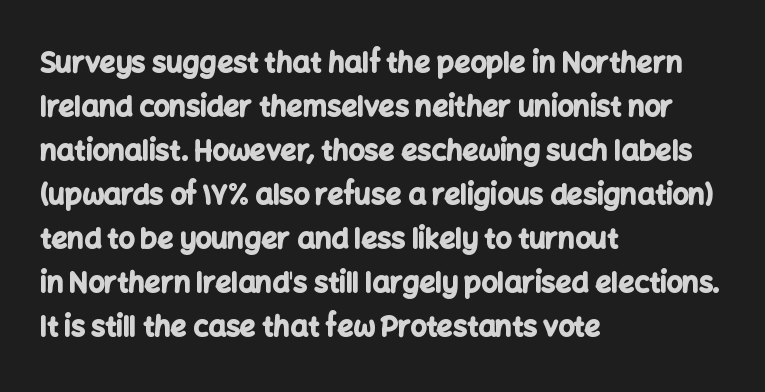
A sans-serif font was chosen for this passage. Observe the ordinary spacing: letters are neighbours, not strangers. Designer's note — italics off, roman on. Caption: multi-line text, flush left, ragged right. You'd pick this weight for a headline — it's a proper bold.
